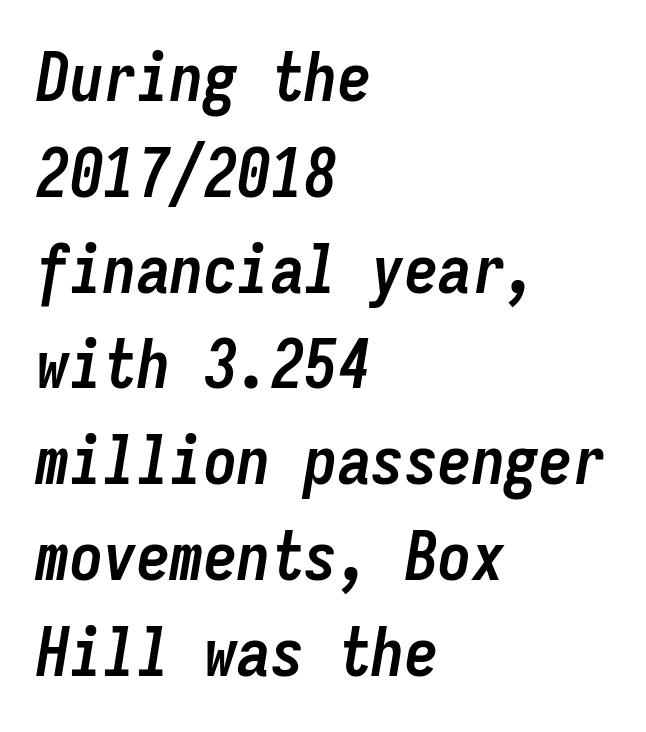
{"italic": "yes", "lean": "right", "slant_degrees": 9, "bold": "yes", "weight": "semibold", "width": "condensed", "stroke_contrast": "low", "x_height": "medium", "monospaced": "yes", "underline": "no", "align": "left", "line_spacing": "normal", "line_spacing_ratio": 1.43, "letter_spacing": "normal", "letter_spacing_em": 0.0, "glyph_px": 67}
